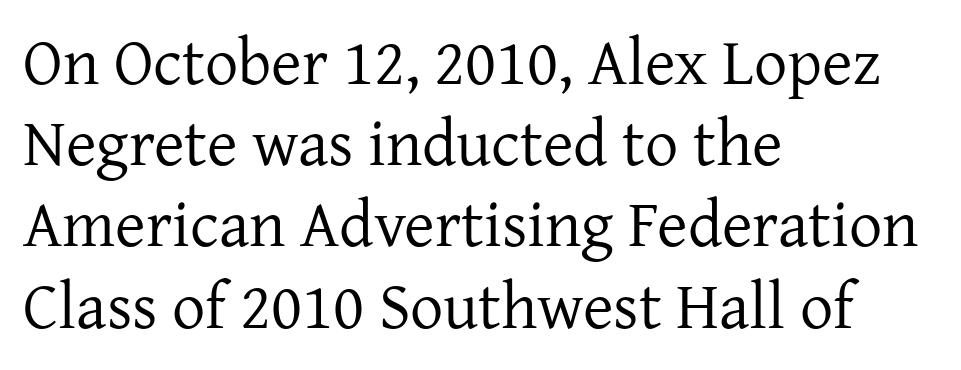
The image shows 66 px regular-weight serif type, upright; set left-aligned, line spacing 1.23x, normal letter spacing, not underlined; low stroke contrast and a medium x-height.
